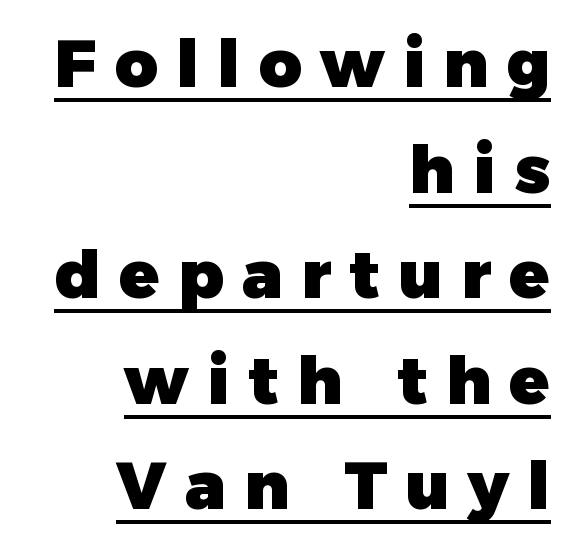
Q: Is the text bold? A: Yes.
Q: Is the text italic (slanted)? A: No, it is upright.
Q: Is the typeface a serif or a sans-serif typeface? A: Sans-serif.
Q: Is the text underlined? A: Yes.
Q: How is the paragraph aligned? A: Right-aligned.
Q: Is the spacing between letters normal or unusually wide? A: Unusually wide.
Q: Is the spacing between lines tight, normal or loose? A: Normal.
Q: Width (condensed, normal, or wide)? A: Normal.
Q: Stroke contrast? A: Low.
Q: x-height? A: Medium.
Q: Monospaced? A: No.
